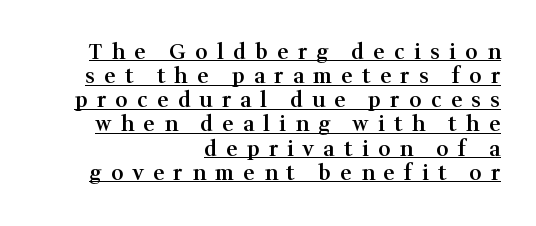
The image shows 21 px text type, upright; set right-aligned, tight line spacing (1.15x), unusually wide letter spacing (+0.45 em), underlined.
